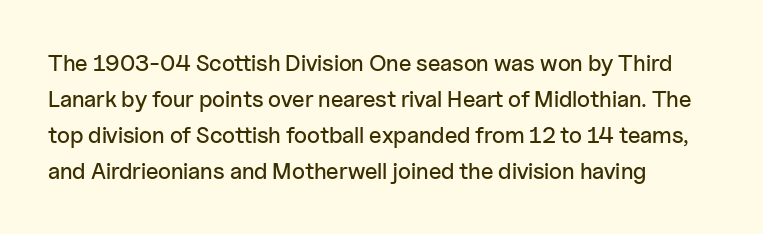
{"italic": "no", "underline": "no", "align": "left", "line_spacing": "normal", "line_spacing_ratio": 1.57, "letter_spacing": "normal", "letter_spacing_em": 0.0, "glyph_px": 23}
